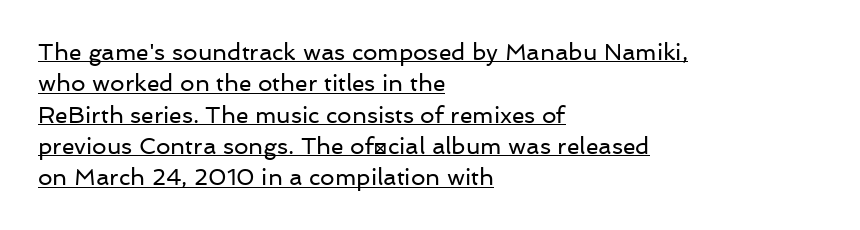
Q: Is the text bold? A: No.
Q: Is the text italic (slanted)? A: No, it is upright.
Q: Is the text underlined? A: Yes.
Q: How is the paragraph aligned? A: Left-aligned.
Q: Is the spacing between letters normal or unusually wide? A: Normal.
Q: Is the spacing between lines tight, normal or loose? A: Normal.
